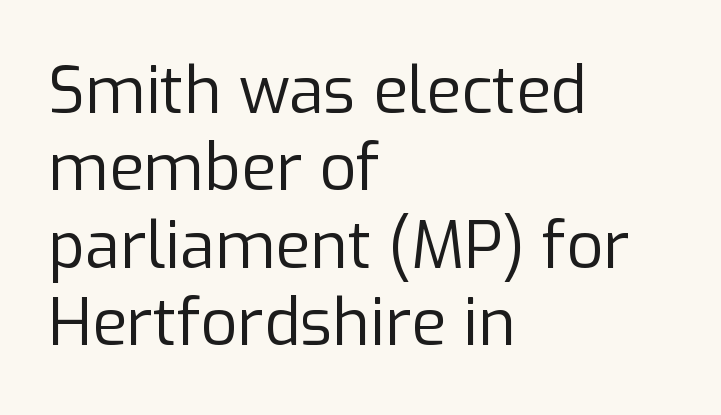
{"serif": "no", "italic": "no", "bold": "no", "weight": "regular", "width": "normal", "stroke_contrast": "low", "x_height": "medium", "monospaced": "no", "underline": "no", "align": "left", "line_spacing_ratio": 1.21, "letter_spacing": "normal", "letter_spacing_em": 0.0, "glyph_px": 64}
